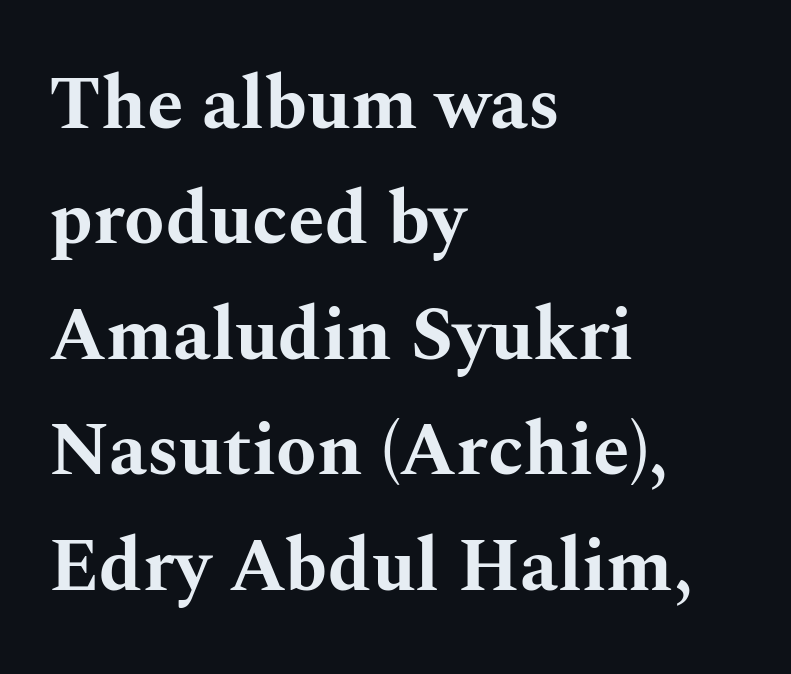
The letterforms sit shoulder to shoulder at normal distance. This block has exactly the height ordinary leading produces. Quick note: not italic, upright. Does the copy run flush right? No — it runs flush left.
